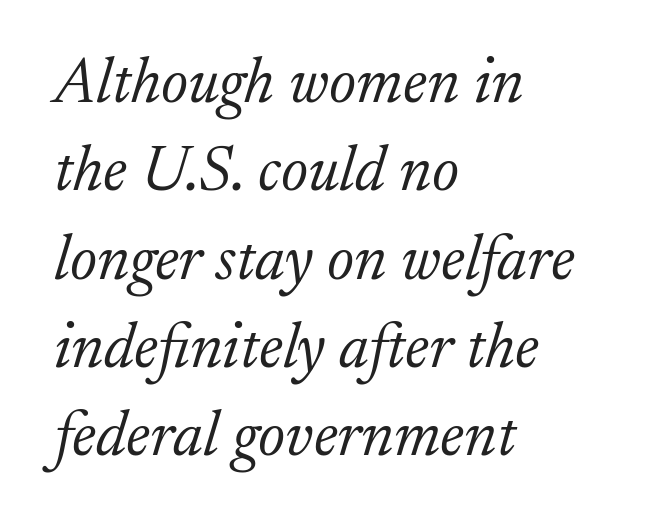
Teacher's note: observe the even left margin — that is flush-left alignment. The glyphs look as if they've been sheared to an angle. The line texture is even and compact thanks to regular tracking. The specimen omits any rule beneath the text block's lines.
